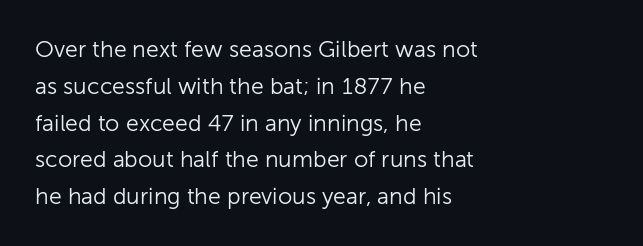
{"italic": "no", "bold": "no", "underline": "no", "align": "left", "line_spacing": "normal", "line_spacing_ratio": 1.6, "letter_spacing": "normal", "letter_spacing_em": 0.0, "glyph_px": 23}
